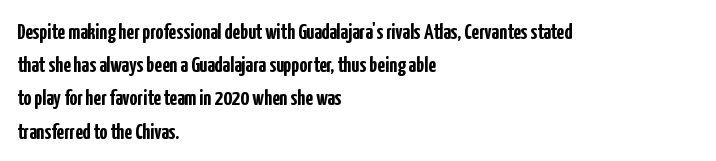
Q: Is the text bold? A: Yes.
Q: Is the text italic (slanted)? A: No, it is upright.
Q: Is the text underlined? A: No.
Q: How is the paragraph aligned? A: Left-aligned.
Q: Is the spacing between letters normal or unusually wide? A: Normal.
Q: Is the spacing between lines tight, normal or loose? A: Normal.
